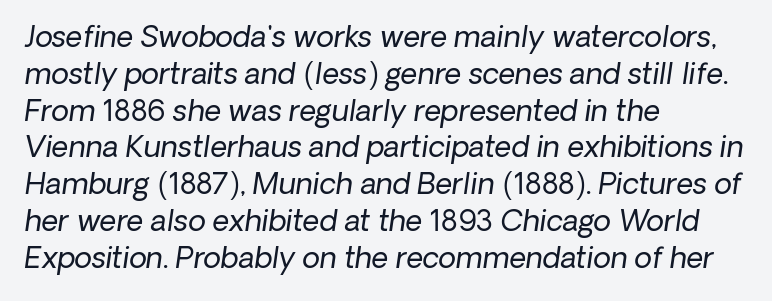
Q: Is the text bold? A: No.
Q: Is the text italic (slanted)? A: Yes, it leans right by about 8 degrees.
Q: Is the text underlined? A: No.
Q: How is the paragraph aligned? A: Left-aligned.
Q: Is the spacing between letters normal or unusually wide? A: Normal.
Q: Is the spacing between lines tight, normal or loose? A: Normal.
Q: Width (condensed, normal, or wide)? A: Normal.
Q: Stroke contrast? A: Low.
Q: x-height? A: Medium.
Q: Monospaced? A: No.
